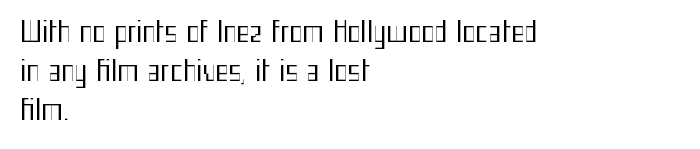
The image shows 28 px regular-weight, condensed sans-serif type, upright; set left-aligned, normal line spacing (1.4x), normal letter spacing, not underlined; medium stroke contrast and a medium x-height.
